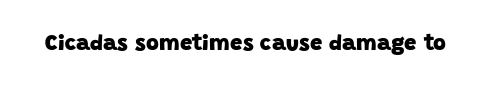
Q: Is the text bold? A: Yes.
Q: Is the text underlined? A: No.
Q: Is the spacing between letters normal or unusually wide? A: Normal.
